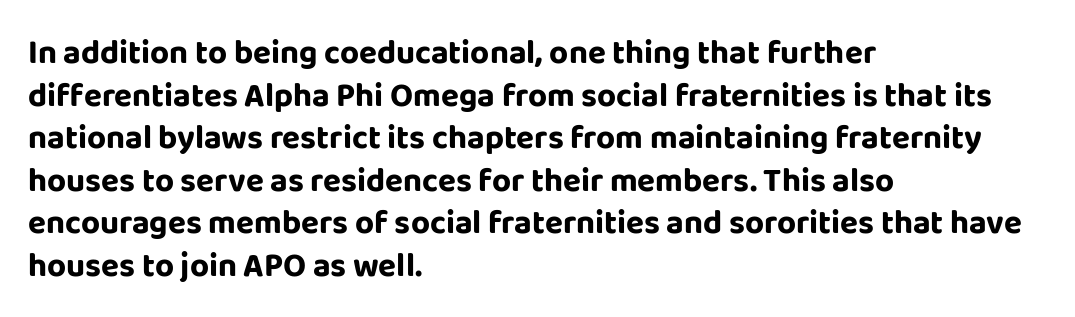
{"serif": "no", "italic": "no", "bold": "yes", "weight": "bold", "width": "normal", "stroke_contrast": "low", "x_height": "large", "monospaced": "no", "underline": "no", "align": "left", "line_spacing": "normal", "line_spacing_ratio": 1.29, "letter_spacing": "normal", "letter_spacing_em": 0.0, "glyph_px": 33}
